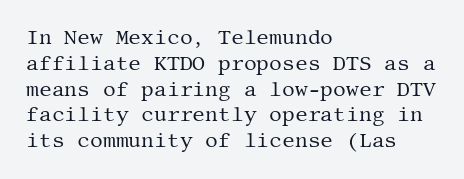
Interline gaps are of average width in this sample. Style check: upright. Tracking here is standard; glyphs follow each other at the usual distance. Stroke mass is kept to a normal reading level or below. Beneath every word, the page is bare. Leftover space on each line is placed entirely after the last word.
